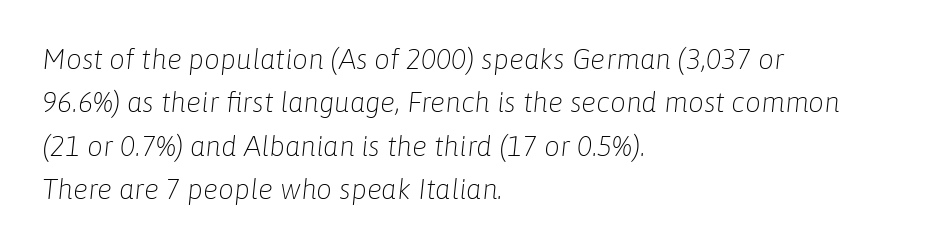
The image shows 28 px light type, italic (leaning right); set left-aligned, normal line spacing (1.55x), normal letter spacing, not underlined; low stroke contrast and a medium x-height.
